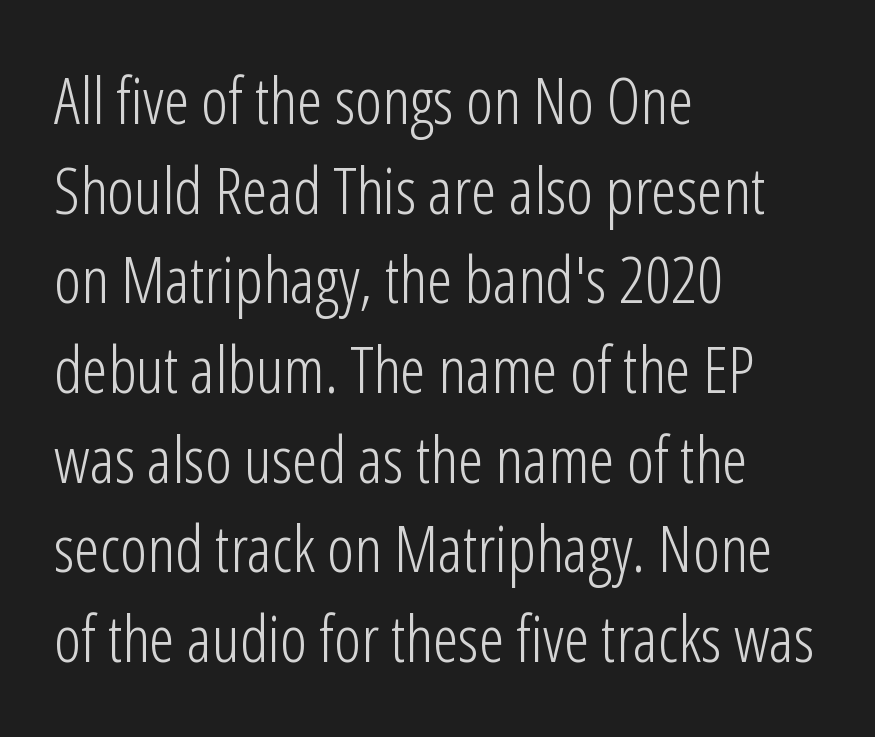
Q: Is the text bold? A: No.
Q: Is the text italic (slanted)? A: No, it is upright.
Q: Is the typeface a serif or a sans-serif typeface? A: Sans-serif.
Q: Is the text underlined? A: No.
Q: How is the paragraph aligned? A: Left-aligned.
Q: Is the spacing between letters normal or unusually wide? A: Normal.
Q: Is the spacing between lines tight, normal or loose? A: Normal.
Q: Width (condensed, normal, or wide)? A: Condensed.
Q: Stroke contrast? A: Low.
Q: x-height? A: Medium.
Q: Monospaced? A: No.
